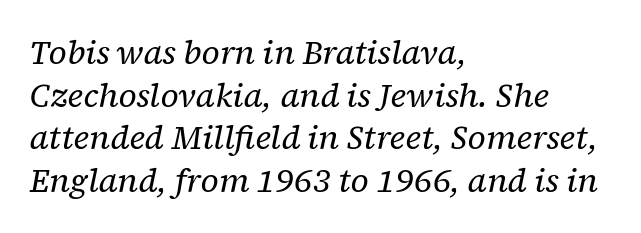
The image shows 33 px regular-weight serif type, italic (leaning right); set left-aligned, normal line spacing (1.29x), normal letter spacing, not underlined; low stroke contrast and a medium x-height.
